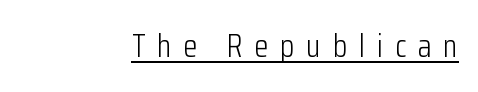
The image shows 32 px light, condensed sans-serif type, upright; set right-aligned, unusually wide letter spacing (+0.37 em), underlined; low stroke contrast and a medium x-height.
